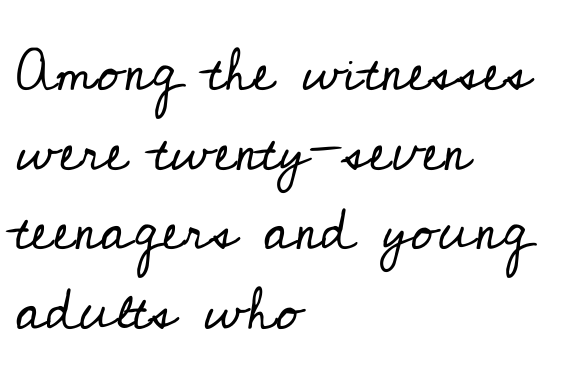
Is this a fixed-width face? No — the glyphs have proportional, varying widths. Decoration check: the copy has no underline. These lines sit exactly where default settings would place them. These lines stack with their left ends in a neat column. Inter-character spacing is left at the font's built-in metrics.
